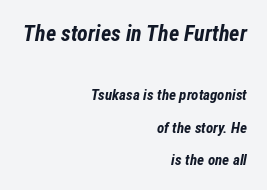
Here the glyphs are tracked normally, forming tight word shapes. Line ends are locked; line starts wander. The face used here has a pronounced slope to its letters. Any mark beneath the type? The region is blank.
